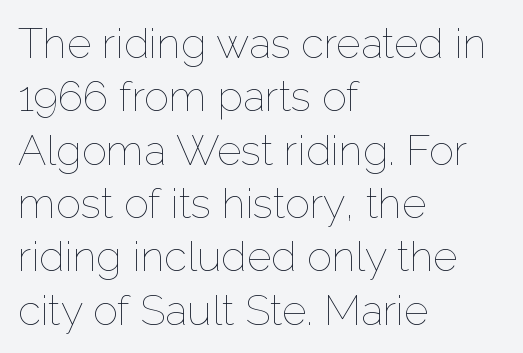
Q: Is the text bold? A: No.
Q: Is the text italic (slanted)? A: No, it is upright.
Q: Is the text underlined? A: No.
Q: How is the paragraph aligned? A: Left-aligned.
Q: Is the spacing between letters normal or unusually wide? A: Normal.
Q: Is the spacing between lines tight, normal or loose? A: Normal.
Q: Width (condensed, normal, or wide)? A: Normal.
Q: Stroke contrast? A: Low.
Q: x-height? A: Medium.
Q: Monospaced? A: No.
